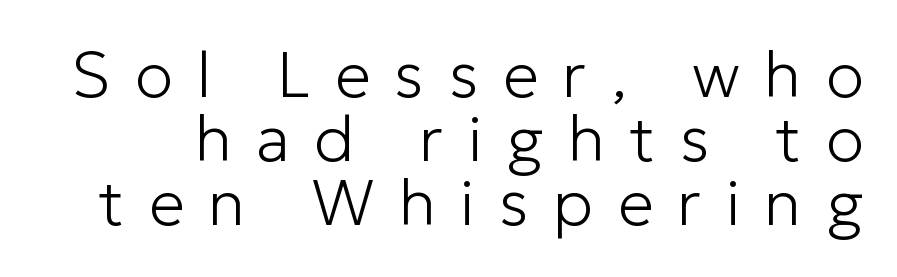
The letters advance in unequal steps, a hallmark of proportional type. Posture: upright roman. The specimen omits any rule beneath the text block's lines. The line texture is sparse and dotted thanks to wide tracking. What kind of face is this? One without serifs — a sans.
